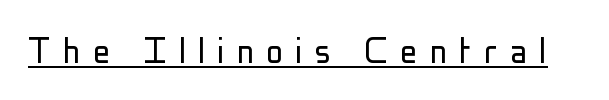
Nope, not italic — everything's standing straight. Unlike a traditional serif, this face leaves its strokes unadorned. Students, note that the glyphs here are deliberately spaced far apart. Is this a fixed-width face? No — the glyphs have proportional, varying widths. Is the stroke heavy? The answer is a plain regular-or-lighter.
